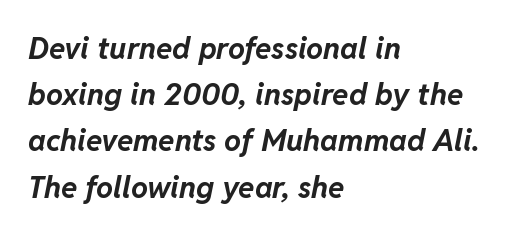
Quick note: interline space is typical. Students, this is bold: see how much ink each stroke carries. The passage shown is typed in a proportional face where columns would drift. Here the glyphs are tracked normally, forming tight word shapes. The specimen reads as italic at a glance. Nobody drew a line under any word here.
